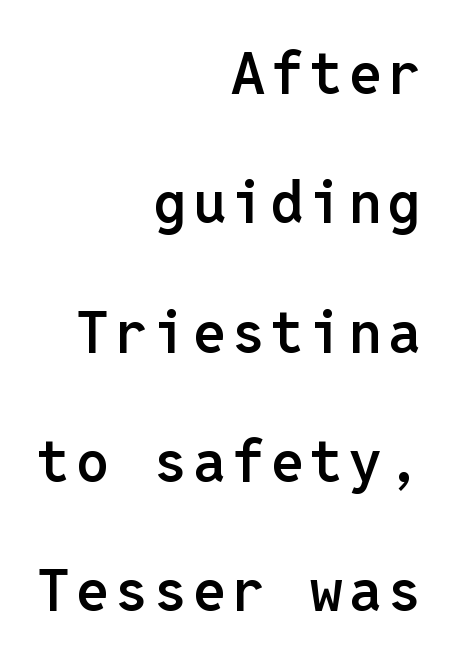
Q: Is the text bold? A: Semi-bold.
Q: Is the text italic (slanted)? A: No, it is upright.
Q: Is the typeface a serif or a sans-serif typeface? A: Sans-serif.
Q: Is the text underlined? A: No.
Q: How is the paragraph aligned? A: Right-aligned.
Q: Is the spacing between lines tight, normal or loose? A: Loose.
Q: Width (condensed, normal, or wide)? A: Normal.
Q: Stroke contrast? A: Low.
Q: x-height? A: Medium.
Q: Monospaced? A: Yes.
